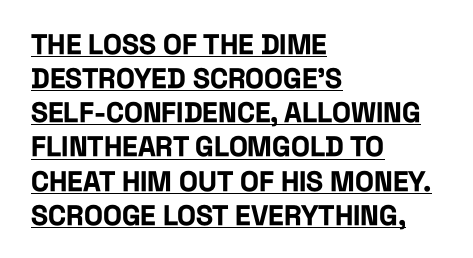
Q: Is the text bold? A: Yes.
Q: Is the text italic (slanted)? A: No, it is upright.
Q: Is the typeface a serif or a sans-serif typeface? A: Sans-serif.
Q: Is the text underlined? A: Yes.
Q: How is the paragraph aligned? A: Left-aligned.
Q: Is the spacing between letters normal or unusually wide? A: Normal.
Q: Width (condensed, normal, or wide)? A: Condensed.
Q: Stroke contrast? A: Low.
Q: x-height? A: Large.
Q: Monospaced? A: No.
